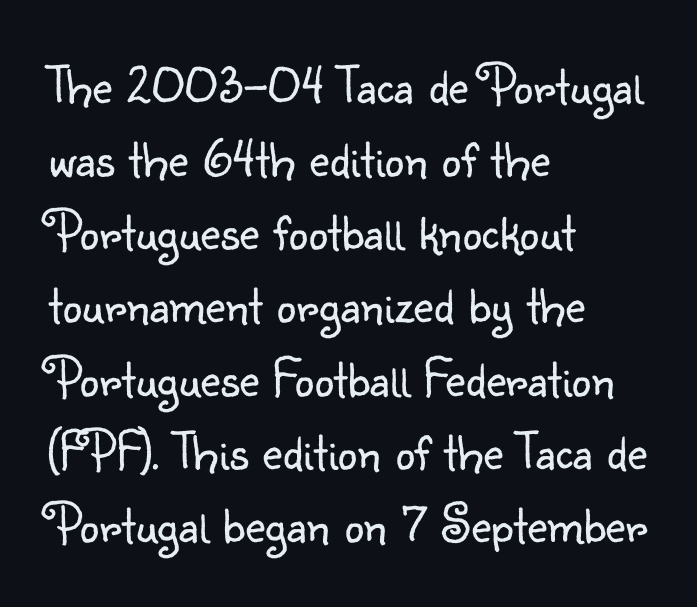
{"serif": "no", "italic": "no", "bold": "no", "weight": "light", "width": "normal", "stroke_contrast": "low", "x_height": "small", "monospaced": "no", "underline": "no", "align": "left", "line_spacing": "normal", "line_spacing_ratio": 1.33, "letter_spacing": "normal", "letter_spacing_em": 0.0, "glyph_px": 55}
